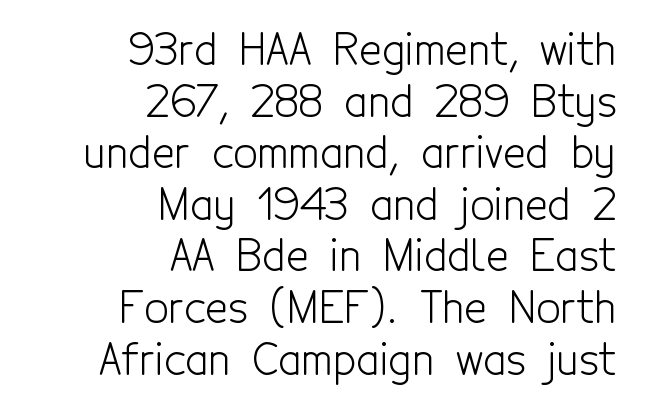
The gaps between neighbouring characters are ordinary and unremarkable. Unbolded letterforms with no extra heft. Type style note: lacks serifs. The area under the type is left untouched. Tall strokes in this sample are plumb rather than angled. Proportional: the letters do not fall into vertical columns.
